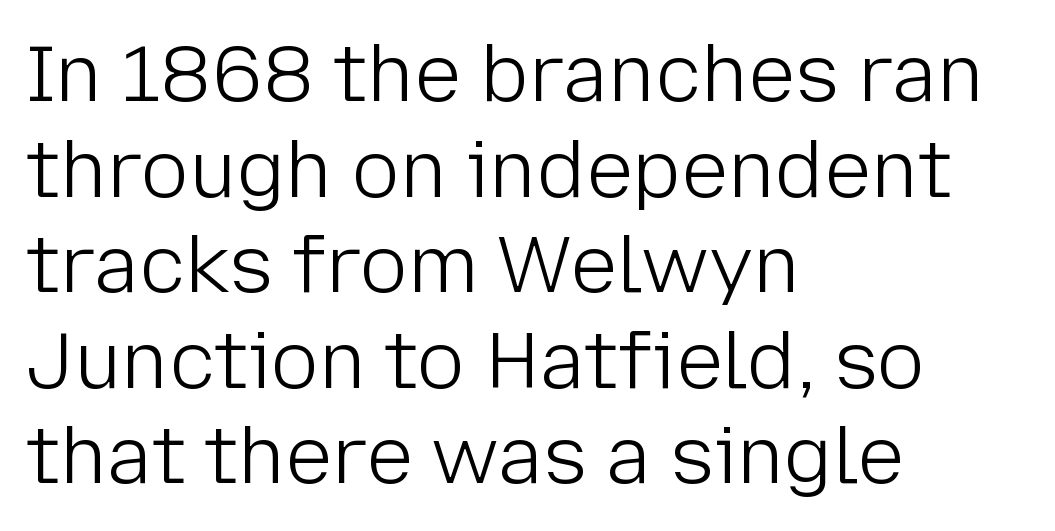
Q: Is the text bold? A: No.
Q: Is the text italic (slanted)? A: No, it is upright.
Q: Is the typeface a serif or a sans-serif typeface? A: Sans-serif.
Q: Is the text underlined? A: No.
Q: How is the paragraph aligned? A: Left-aligned.
Q: Is the spacing between letters normal or unusually wide? A: Normal.
Q: Width (condensed, normal, or wide)? A: Normal.
Q: Stroke contrast? A: Low.
Q: x-height? A: Medium.
Q: Monospaced? A: No.
